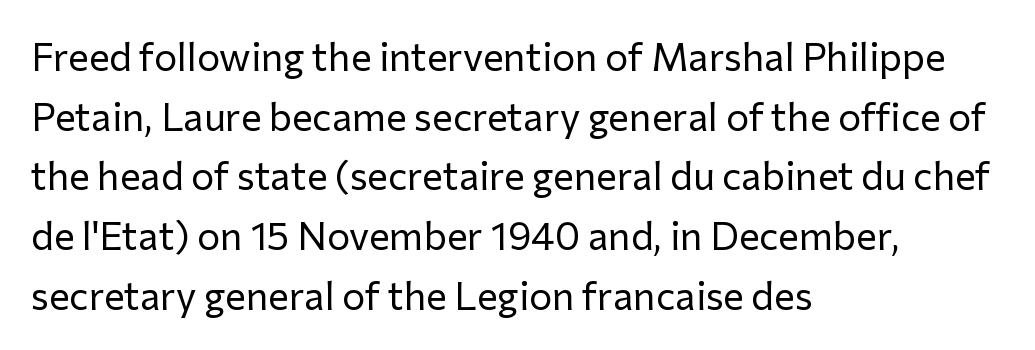
The image shows 39 px regular-weight sans-serif type, upright; set left-aligned, normal line spacing (1.53x), normal letter spacing, not underlined; low stroke contrast and a medium x-height.
